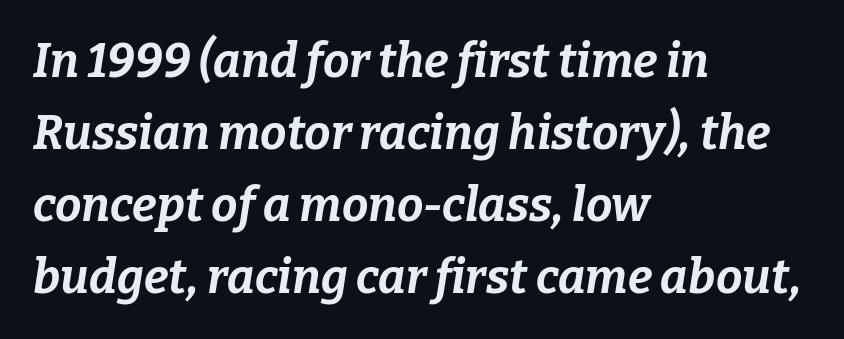
Q: Is the text bold? A: Yes.
Q: Is the text italic (slanted)? A: Yes, it leans right by about 9 degrees.
Q: Is the text underlined? A: No.
Q: How is the paragraph aligned? A: Left-aligned.
Q: Is the spacing between letters normal or unusually wide? A: Normal.
Q: Is the spacing between lines tight, normal or loose? A: Normal.
Q: Width (condensed, normal, or wide)? A: Normal.
Q: Stroke contrast? A: Low.
Q: x-height? A: Medium.
Q: Monospaced? A: No.
